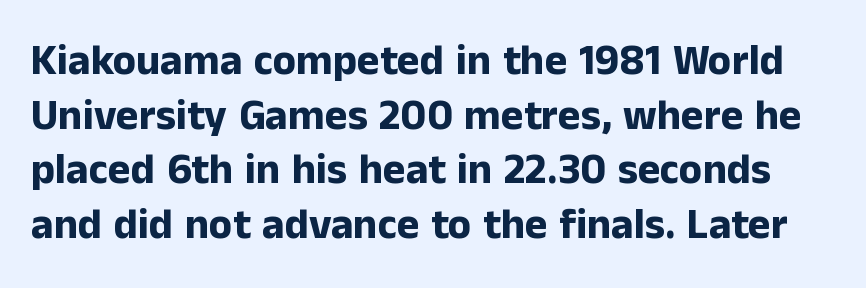
{"serif": "no", "italic": "no", "bold": "yes", "weight": "bold", "width": "normal", "stroke_contrast": "low", "x_height": "medium", "monospaced": "no", "underline": "no", "line_spacing": "normal", "line_spacing_ratio": 1.27, "letter_spacing": "normal", "letter_spacing_em": 0.0, "glyph_px": 43}
